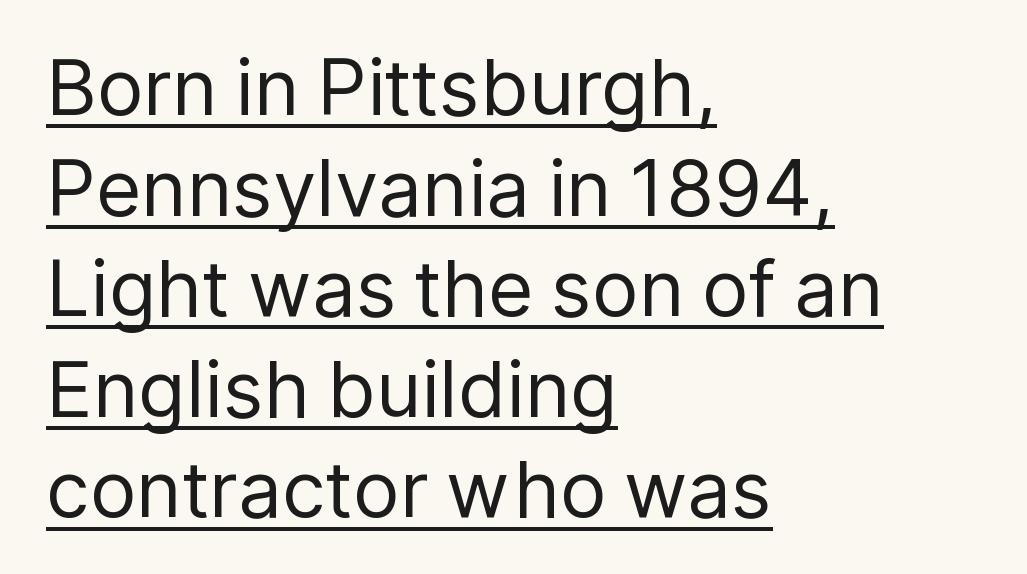
A typesetter would mark this as roman, not italic. Students, note that the glyphs here touch the page at normal intervals. A light-to-regular cut is what we see here. These lines are composed in type without serifs.
